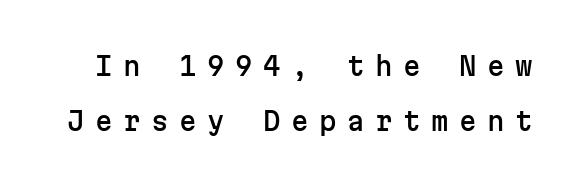
The image shows 25 px text type, upright; set loose line spacing (2.19x), unusually wide letter spacing (+0.42 em), not underlined.
